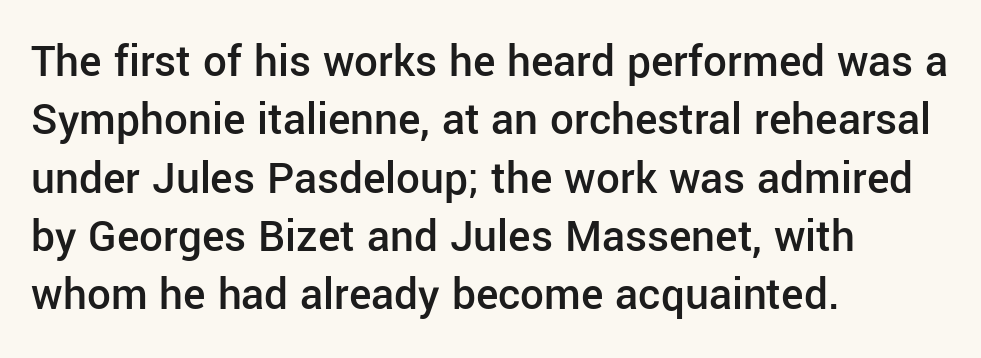
{"serif": "no", "italic": "no", "bold": "semi", "weight": "semibold", "width": "normal", "stroke_contrast": "low", "x_height": "medium", "monospaced": "no", "underline": "no", "align": "left", "line_spacing_ratio": 1.24, "letter_spacing": "normal", "letter_spacing_em": 0.0, "glyph_px": 47}
